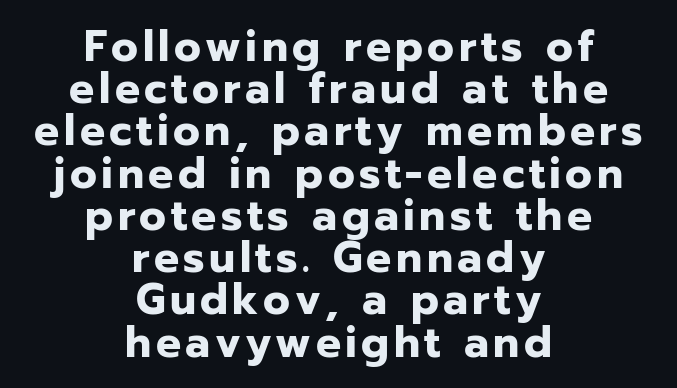
The glyphs have the mass of a bold cut. Italic: no, the glyphs are upright roman. The passage shown is typed in a proportional face where columns would drift. The glyphs are unaccompanied by any horizontal stroke below them.
